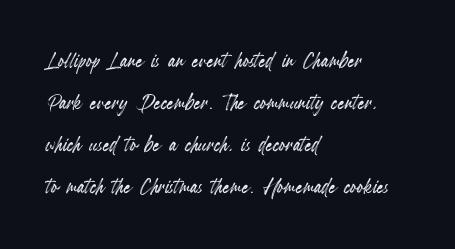
Quick note: underline off. The typesetter chose a ragged-right arrangement here. Leading: standard. Words appear dense and cohesive because spacing is normal.
